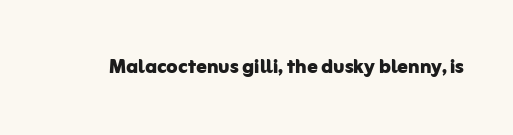
Only glyphs here, with clear space below each row. Rendered with straight, roman letterforms. The glyphs have the mass of a bold cut. Observe the ordinary spacing: letters are neighbours, not strangers.
